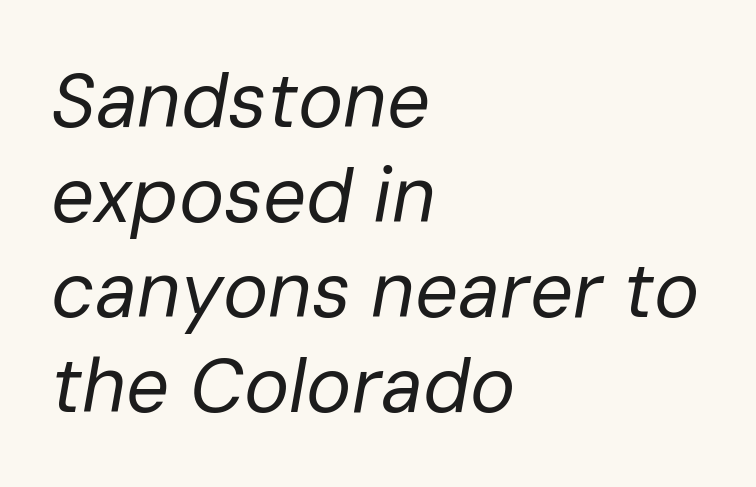
Q: Is the text bold? A: No.
Q: Is the text italic (slanted)? A: Yes, it leans right by about 10 degrees.
Q: Is the text underlined? A: No.
Q: How is the paragraph aligned? A: Left-aligned.
Q: Is the spacing between letters normal or unusually wide? A: Normal.
Q: Is the spacing between lines tight, normal or loose? A: Normal.
Q: Width (condensed, normal, or wide)? A: Normal.
Q: Stroke contrast? A: Low.
Q: x-height? A: Medium.
Q: Monospaced? A: No.
